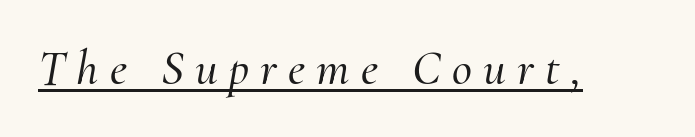
The image shows 49 px serif type, italic (leaning right); set unusually wide letter spacing (+0.23 em), underlined; medium stroke contrast and a small x-height.
